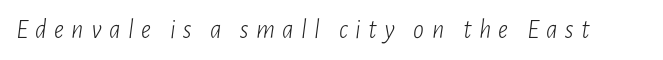
Does the lettering tilt? It does — this is italic. Type without underlining. Spacing between characters has been opened up far beyond the box default. The strokes carry an ordinary text weight at most.
